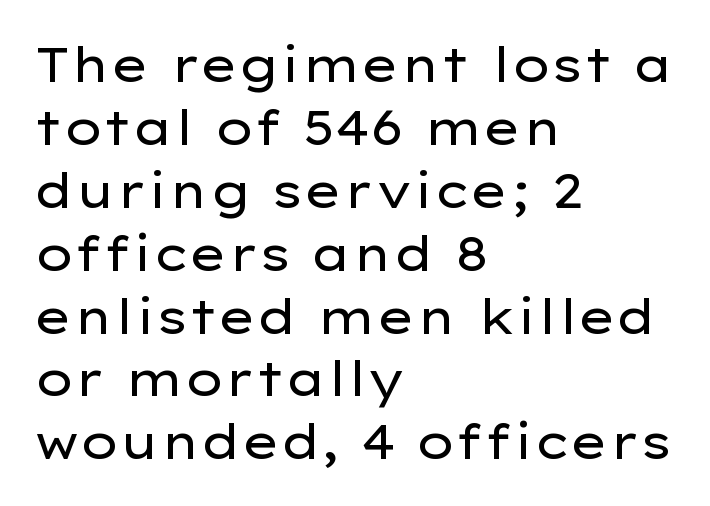
Q: Is the text bold? A: No.
Q: Is the text italic (slanted)? A: No, it is upright.
Q: Is the typeface a serif or a sans-serif typeface? A: Sans-serif.
Q: Is the text underlined? A: No.
Q: How is the paragraph aligned? A: Left-aligned.
Q: Is the spacing between letters normal or unusually wide? A: Normal.
Q: Is the spacing between lines tight, normal or loose? A: Normal.
Q: Width (condensed, normal, or wide)? A: Wide.
Q: Stroke contrast? A: Low.
Q: x-height? A: Medium.
Q: Monospaced? A: No.
